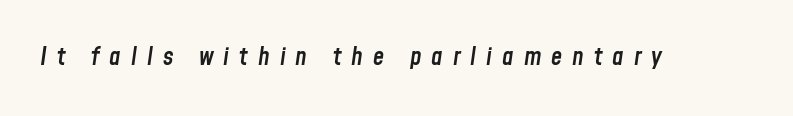
{"italic": "yes", "lean": "right", "slant_degrees": 8, "bold": "semi", "underline": "no", "letter_spacing": "wide", "letter_spacing_em": 0.4, "glyph_px": 25}
